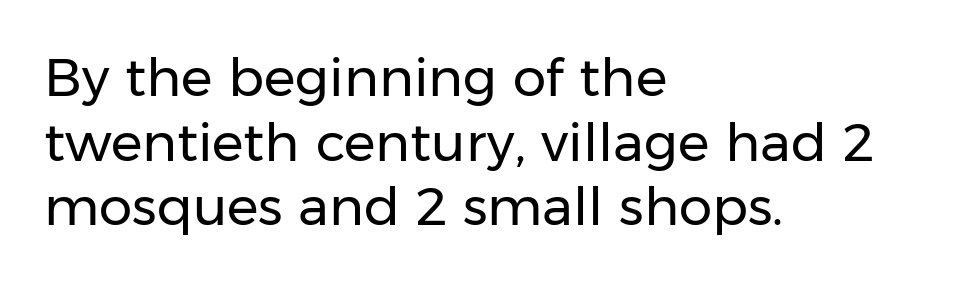
The image shows 53 px regular-weight sans-serif type, upright; set left-aligned, line spacing 1.22x, normal letter spacing, not underlined; low stroke contrast and a medium x-height.
